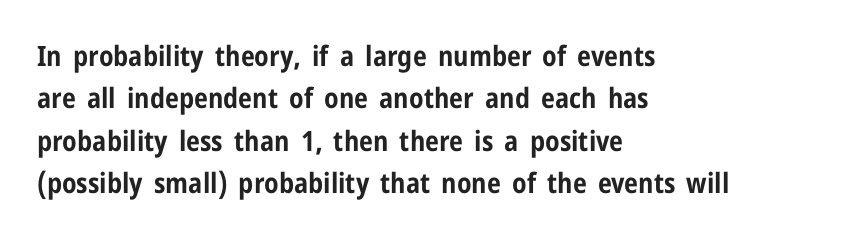
Q: Is the text bold? A: Yes.
Q: Is the text italic (slanted)? A: No, it is upright.
Q: Is the typeface a serif or a sans-serif typeface? A: Sans-serif.
Q: Is the text underlined? A: No.
Q: How is the paragraph aligned? A: Left-aligned.
Q: Is the spacing between letters normal or unusually wide? A: Normal.
Q: Is the spacing between lines tight, normal or loose? A: Normal.
Q: Width (condensed, normal, or wide)? A: Condensed.
Q: Stroke contrast? A: Low.
Q: x-height? A: Medium.
Q: Monospaced? A: No.
